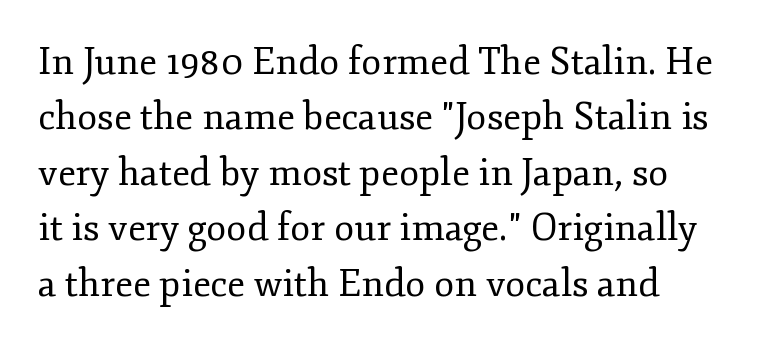
{"serif": "yes", "italic": "no", "bold": "no", "weight": "regular", "width": "normal", "stroke_contrast": "low", "x_height": "small", "monospaced": "no", "underline": "no", "line_spacing": "normal", "line_spacing_ratio": 1.5, "letter_spacing": "normal", "letter_spacing_em": 0.0, "glyph_px": 37}
